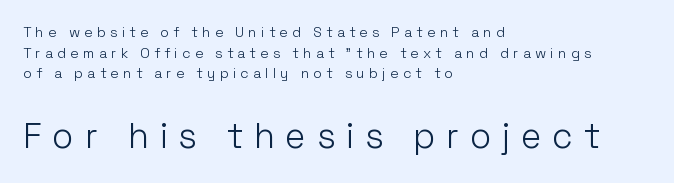
No chunkiness to these letters — they're not bold. Descenders are the only things crossing below the line. Does the leading feel generous? No, just average. Nope, not italic — everything's standing straight.
